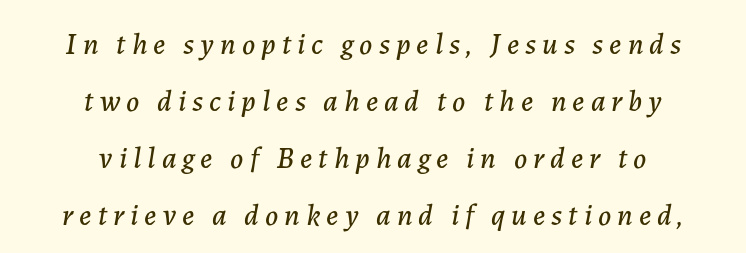
{"italic": "yes", "lean": "right", "slant_degrees": 7, "width": "normal", "stroke_contrast": "low", "x_height": "medium", "monospaced": "no", "underline": "no", "align": "center", "line_spacing": "loose", "line_spacing_ratio": 1.9, "letter_spacing": "wide", "letter_spacing_em": 0.2, "glyph_px": 30}
